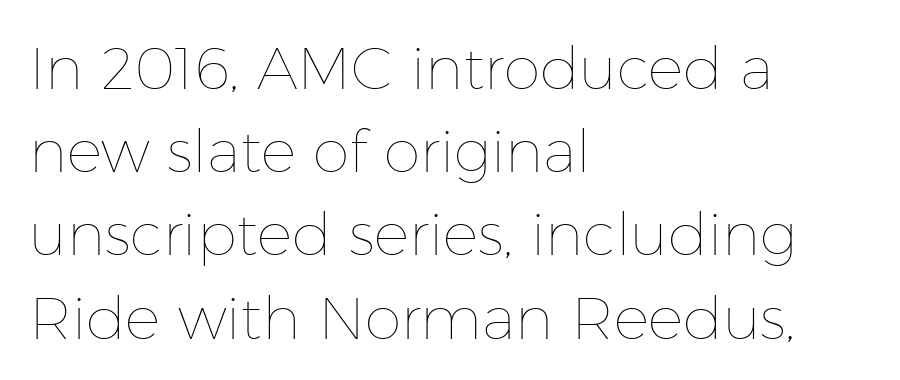
The image shows 59 px thin type, upright; set left-aligned, normal line spacing (1.41x), normal letter spacing, not underlined; low stroke contrast and a medium x-height.
